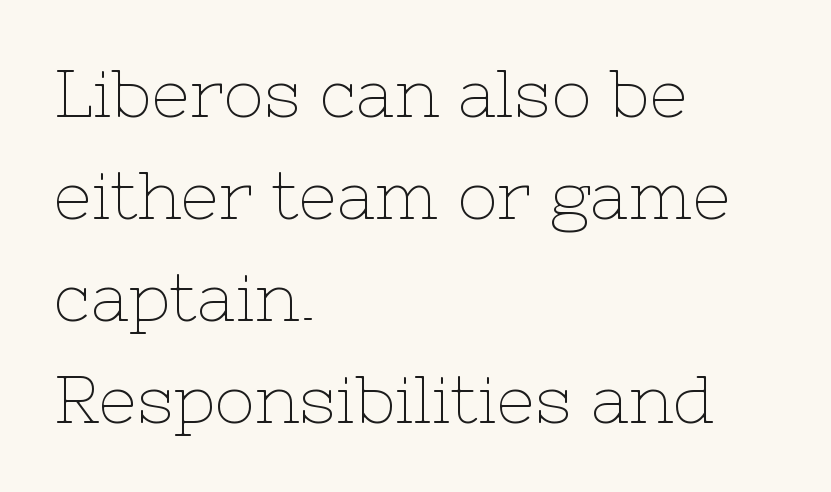
This sample uses an upright cut, with every glyph sitting square on the baseline. The face used here is proportionally spaced, like ordinary book or web type. The baseline area is clear. Compared with a centered layout, this one pins lines to the left instead. Stroke terminals: seriffed.
